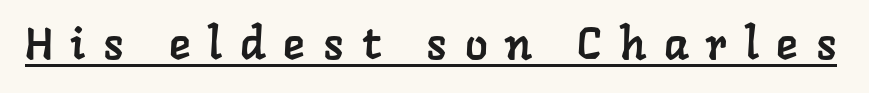
Q: Is the typeface a serif or a sans-serif typeface? A: Serif.
Q: Is the text underlined? A: Yes.
Q: Is the spacing between letters normal or unusually wide? A: Unusually wide.
Q: Width (condensed, normal, or wide)? A: Normal.
Q: Stroke contrast? A: Low.
Q: x-height? A: Medium.
Q: Monospaced? A: No.
